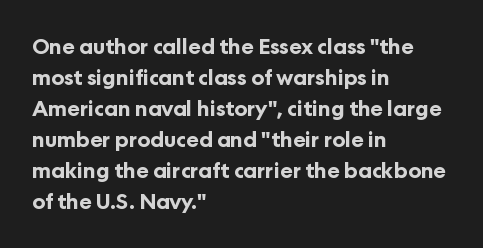
These lines keep a tight, regular rhythm from letter to letter. The typesetting leans heavy: a genuine bold. Line beginnings align vertically; line endings do not. If you drew a line through each stem, it would be perfectly vertical. Letters rest on an invisible, unmarked baseline.
